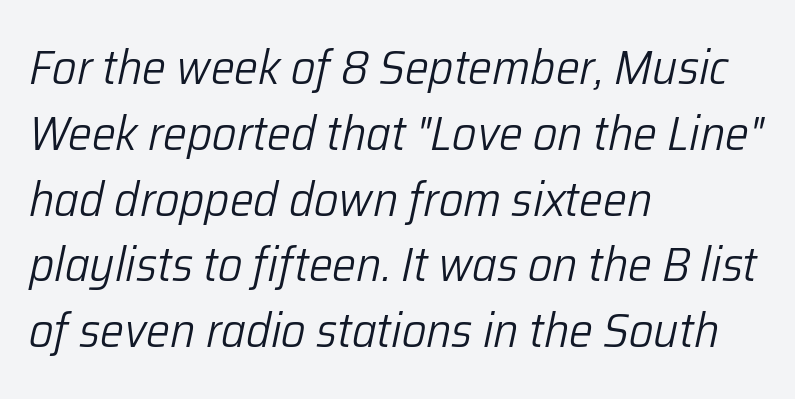
Here the designer chose a conventional face with non-uniform glyph widths. Alignment: flush left. Line spacing here is normal. No extra ink here — the face is not bold.
